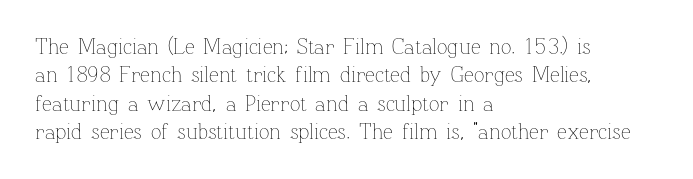
Rule under the text: the space is simply empty. Honestly, the letter spacing is just normal — you wouldn't notice it. The font's upright variant was chosen for this text. The strokes are not fattened; the text isn't bold. Layout note: lines flush left. The designer left line spacing at the default.
